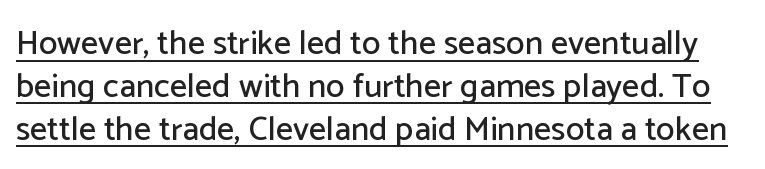
Q: Is the text italic (slanted)? A: No, it is upright.
Q: Is the typeface a serif or a sans-serif typeface? A: Sans-serif.
Q: Is the text underlined? A: Yes.
Q: Is the spacing between letters normal or unusually wide? A: Normal.
Q: Is the spacing between lines tight, normal or loose? A: Normal.
Q: Width (condensed, normal, or wide)? A: Normal.
Q: Stroke contrast? A: Low.
Q: x-height? A: Medium.
Q: Monospaced? A: No.
